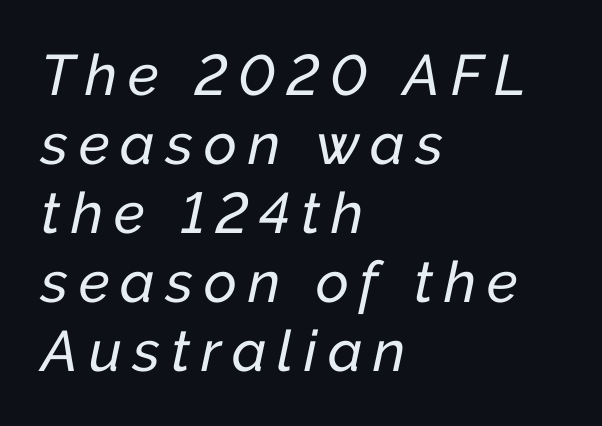
Note the varied advance widths — an 'i' is clearly narrower than an 'm'. The text block is weighted toward the left margin, trailing off unevenly rightward. The axis of the letterforms is tilted away from vertical. This rendering features lettering with no underline.
